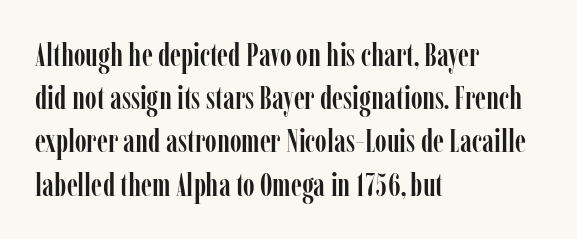
The image shows 32 px condensed serif type, upright; set left-aligned, normal line spacing (1.35x), normal letter spacing, not underlined; low stroke contrast and a medium x-height.
